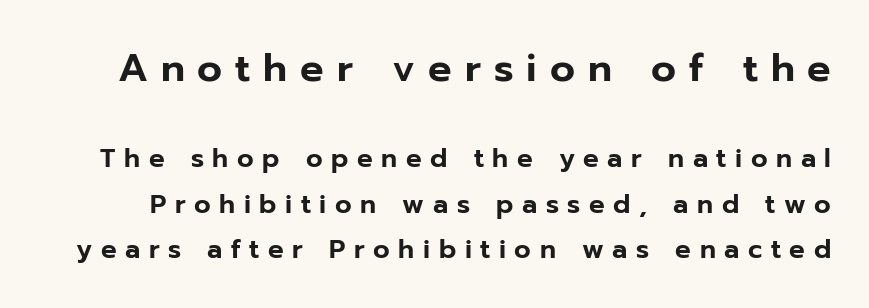
Q: Is the text italic (slanted)? A: No, it is upright.
Q: Is the typeface a serif or a sans-serif typeface? A: Sans-serif.
Q: Is the text underlined? A: No.
Q: Is the spacing between letters normal or unusually wide? A: Unusually wide.
Q: Which block of text is set in a larger size, the first (top) or the second (bottom)? A: The first (top) one.
Q: Width (condensed, normal, or wide)? A: Normal.
Q: Stroke contrast? A: Low.
Q: x-height? A: Medium.
Q: Monospaced? A: No.
